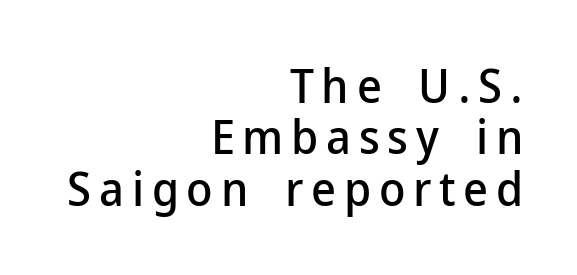
Q: Is the text italic (slanted)? A: No, it is upright.
Q: Is the typeface a serif or a sans-serif typeface? A: Sans-serif.
Q: Is the text underlined? A: No.
Q: How is the paragraph aligned? A: Right-aligned.
Q: Is the spacing between lines tight, normal or loose? A: Tight.
Q: Width (condensed, normal, or wide)? A: Normal.
Q: Stroke contrast? A: Low.
Q: x-height? A: Medium.
Q: Monospaced? A: No.
